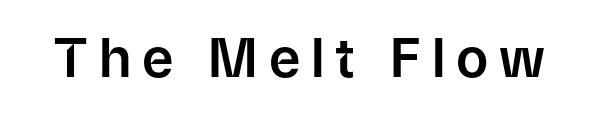
{"serif": "no", "italic": "no", "width": "normal", "stroke_contrast": "low", "x_height": "medium", "monospaced": "no", "underline": "no", "letter_spacing": "wide", "letter_spacing_em": 0.2, "glyph_px": 54}
